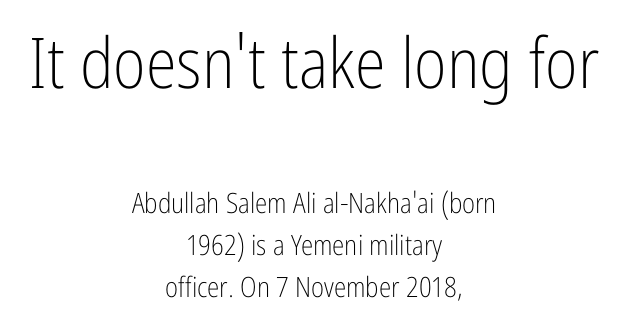
{"serif": "no", "italic": "no", "bold": "no", "weight": "light", "width": "condensed", "stroke_contrast": "low", "x_height": "medium", "monospaced": "no", "underline": "no", "align": "center", "line_spacing": "normal", "line_spacing_ratio": 1.5, "letter_spacing": "normal", "letter_spacing_em": 0.0, "larger_block": "first", "size_ratio": 2.5, "glyph_px": 70}
